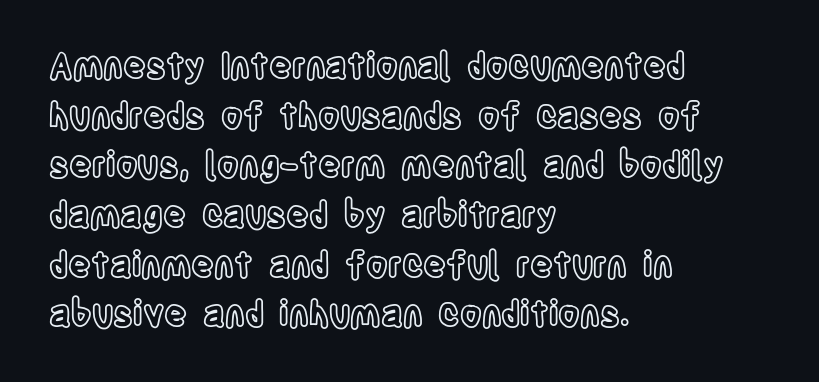
Q: Is the text italic (slanted)? A: No, it is upright.
Q: Is the text underlined? A: No.
Q: How is the paragraph aligned? A: Left-aligned.
Q: Is the spacing between letters normal or unusually wide? A: Normal.
Q: Is the spacing between lines tight, normal or loose? A: Normal.
Q: Width (condensed, normal, or wide)? A: Condensed.
Q: x-height? A: Large.
Q: Monospaced? A: No.
